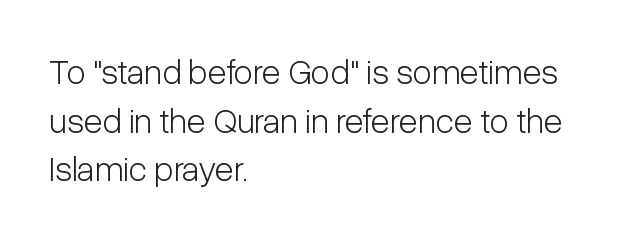
The image shows 35 px light, condensed sans-serif type, upright; set left-aligned, normal line spacing (1.39x), normal letter spacing, not underlined; low stroke contrast and a medium x-height.
